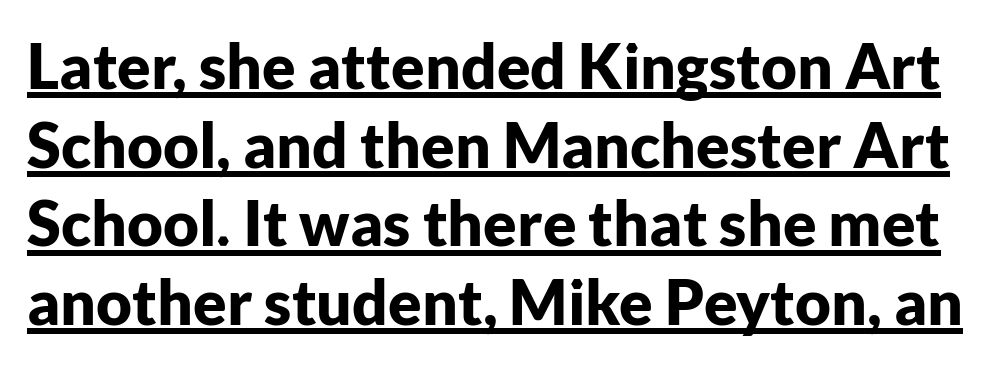
Q: Is the text bold? A: Yes.
Q: Is the text italic (slanted)? A: No, it is upright.
Q: Is the typeface a serif or a sans-serif typeface? A: Sans-serif.
Q: Is the text underlined? A: Yes.
Q: Is the spacing between letters normal or unusually wide? A: Normal.
Q: Is the spacing between lines tight, normal or loose? A: Normal.
Q: Width (condensed, normal, or wide)? A: Normal.
Q: Stroke contrast? A: Low.
Q: x-height? A: Medium.
Q: Monospaced? A: No.
